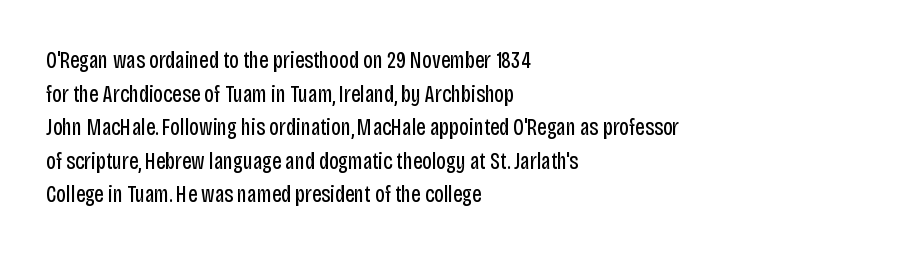
{"italic": "no", "bold": "no", "underline": "no", "align": "left", "line_spacing": "normal", "line_spacing_ratio": 1.46, "letter_spacing": "normal", "letter_spacing_em": 0.0, "glyph_px": 23}
